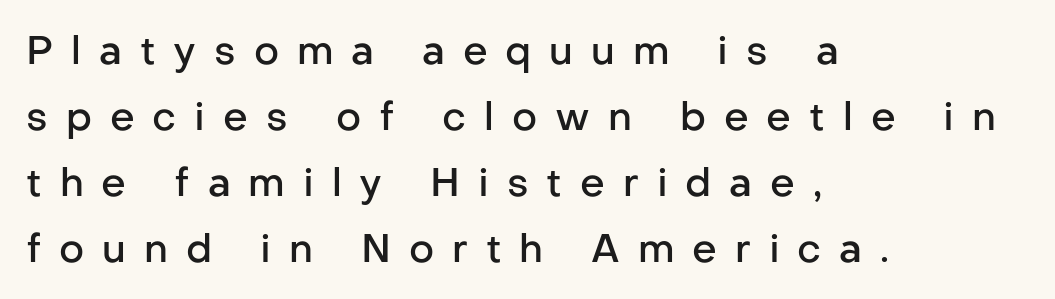
The image shows 39 px semibold sans-serif type, upright; set left-aligned, normal line spacing (1.69x), unusually wide letter spacing (+0.46 em), not underlined; low stroke contrast and a medium x-height.
